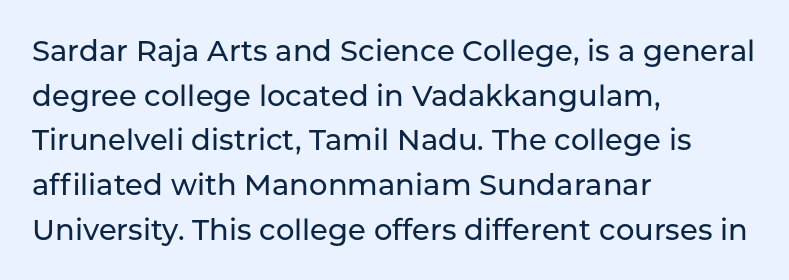
The image shows 29 px sans-serif type, upright; set left-aligned, normal line spacing (1.54x), normal letter spacing, not underlined; low stroke contrast and a medium x-height.
